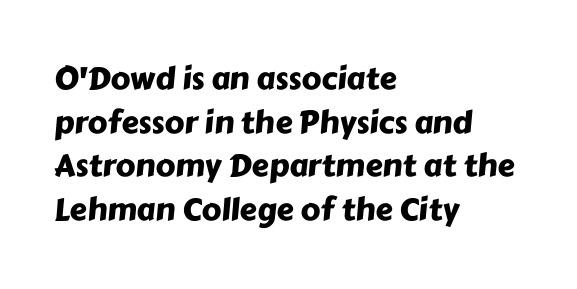
{"serif": "no", "width": "normal", "stroke_contrast": "low", "x_height": "medium", "monospaced": "no", "underline": "no", "align": "left", "line_spacing": "normal", "line_spacing_ratio": 1.41, "letter_spacing": "normal", "letter_spacing_em": 0.0, "glyph_px": 31}
